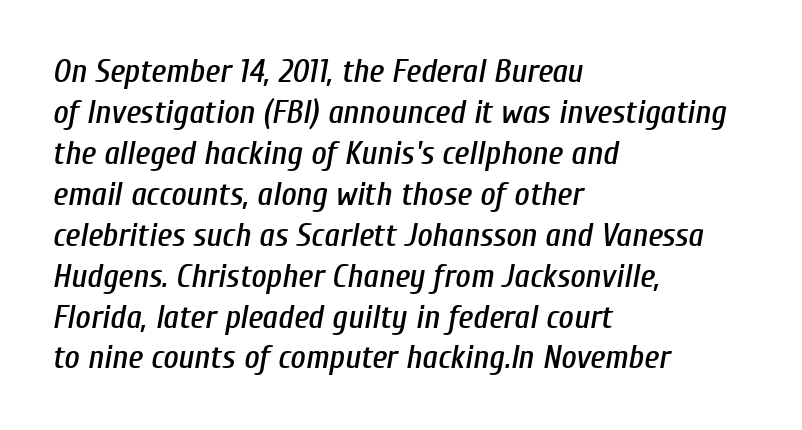
The image shows 33 px condensed type, italic (leaning right); set left-aligned, line spacing 1.24x, normal letter spacing, not underlined; low stroke contrast and a medium x-height.
